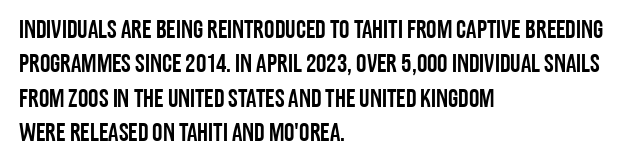
Here the glyphs are tracked normally, forming tight word shapes. Notice how the passage keeps a crisp vertical edge on the left only. A normal amount of white space separates one row of letters from the next. The string is rendered with underlining switched off.
